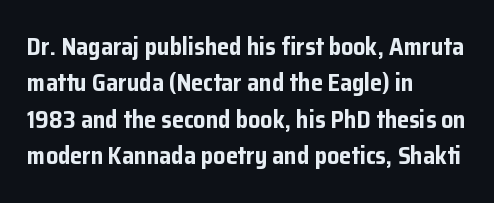
Q: Is the text bold? A: Yes.
Q: Is the text italic (slanted)? A: No, it is upright.
Q: Is the text underlined? A: No.
Q: How is the paragraph aligned? A: Left-aligned.
Q: Is the spacing between letters normal or unusually wide? A: Normal.
Q: Is the spacing between lines tight, normal or loose? A: Normal.
